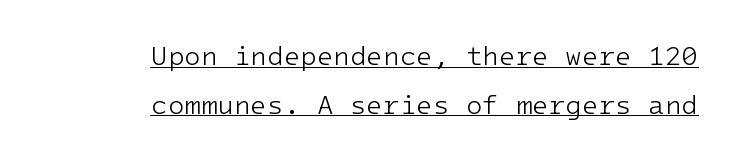
The image shows 27 px text type, upright; set right-aligned, line spacing 1.81x, normal letter spacing, underlined.
